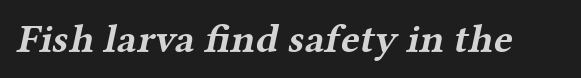
Each letter keeps its own natural width here, so spacing adapts to shape. Descender tails drop into unmarked territory. In terms of weight, the rendering is a true, heavy bold. To sum up the face: it has serifs. Look at the tracking — it's just the regular setting, nothing added.
